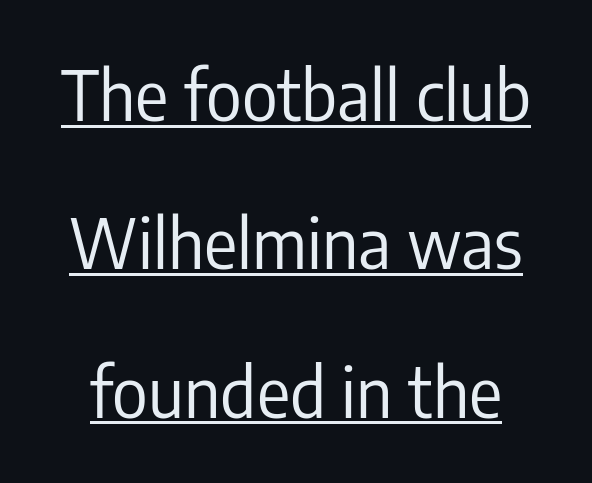
Q: Is the text bold? A: No.
Q: Is the text italic (slanted)? A: No, it is upright.
Q: Is the typeface a serif or a sans-serif typeface? A: Sans-serif.
Q: Is the text underlined? A: Yes.
Q: Is the spacing between letters normal or unusually wide? A: Normal.
Q: Is the spacing between lines tight, normal or loose? A: Loose.
Q: Width (condensed, normal, or wide)? A: Condensed.
Q: Stroke contrast? A: Low.
Q: x-height? A: Medium.
Q: Monospaced? A: No.
